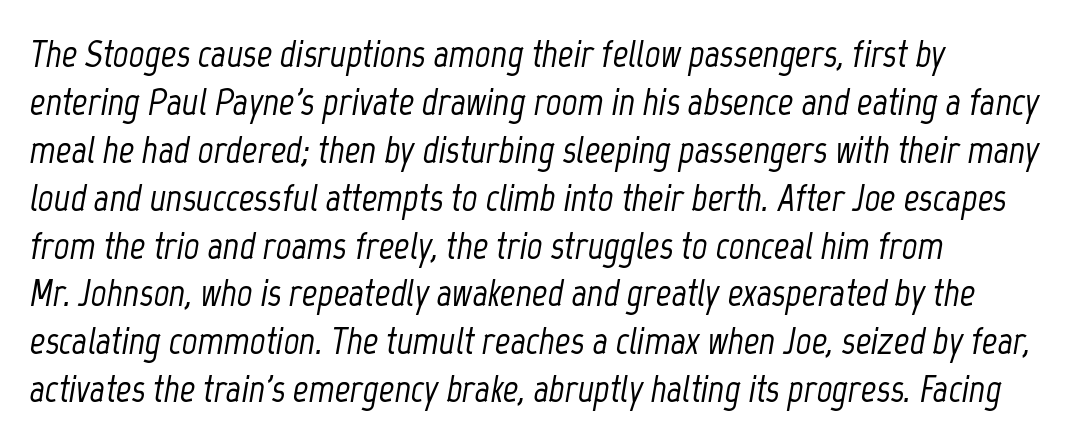
{"italic": "yes", "lean": "right", "slant_degrees": 12, "width": "condensed", "stroke_contrast": "low", "x_height": "medium", "monospaced": "no", "underline": "no", "align": "left", "line_spacing": "normal", "line_spacing_ratio": 1.26, "letter_spacing": "normal", "letter_spacing_em": 0.0, "glyph_px": 38}
